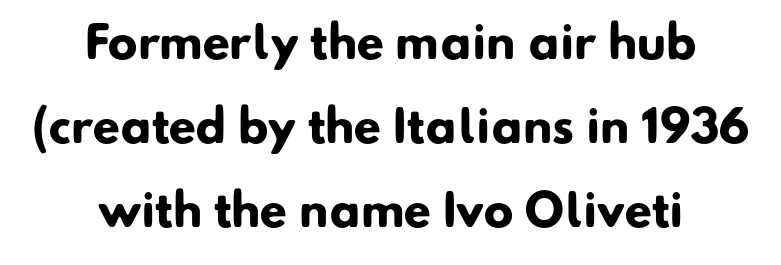
Q: Is the text bold? A: Yes.
Q: Is the typeface a serif or a sans-serif typeface? A: Sans-serif.
Q: Is the text underlined? A: No.
Q: How is the paragraph aligned? A: Centered.
Q: Is the spacing between letters normal or unusually wide? A: Normal.
Q: Is the spacing between lines tight, normal or loose? A: Loose.
Q: Width (condensed, normal, or wide)? A: Normal.
Q: Stroke contrast? A: Low.
Q: x-height? A: Small.
Q: Monospaced? A: No.
